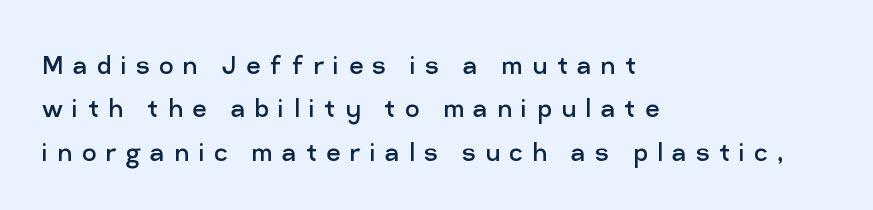
Q: Is the text bold? A: No.
Q: Is the text italic (slanted)? A: No, it is upright.
Q: Is the typeface a serif or a sans-serif typeface? A: Sans-serif.
Q: Is the text underlined? A: No.
Q: How is the paragraph aligned? A: Left-aligned.
Q: Is the spacing between letters normal or unusually wide? A: Unusually wide.
Q: Is the spacing between lines tight, normal or loose? A: Normal.
Q: Width (condensed, normal, or wide)? A: Normal.
Q: Stroke contrast? A: Low.
Q: x-height? A: Medium.
Q: Monospaced? A: No.
